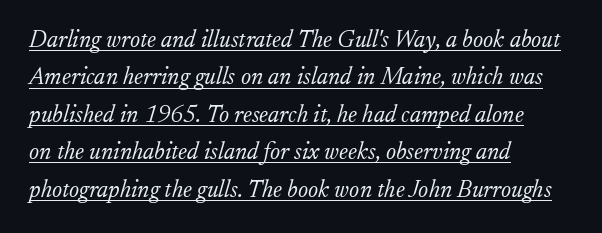
The image shows 24 px text type, italic (leaning right); set left-aligned, normal line spacing (1.56x), normal letter spacing, underlined.
